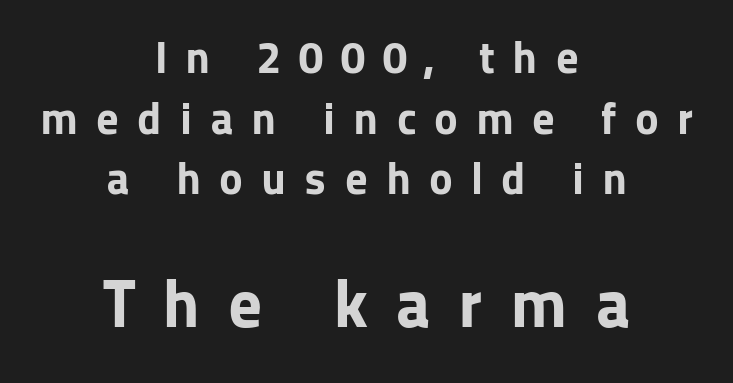
The image shows 68 px bold sans-serif type, upright; set centered, normal line spacing (1.35x), unusually wide letter spacing (+0.4 em), not underlined; the second (bottom) block is 1.51x larger; low stroke contrast and a medium x-height.
